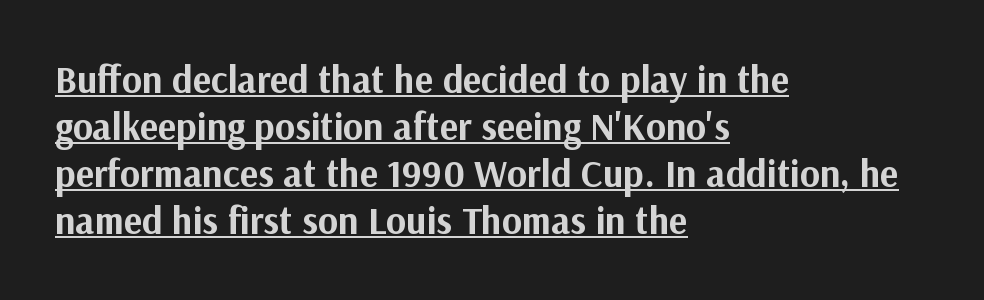
The image shows 38 px bold sans-serif type, upright; set left-aligned, line spacing 1.24x, normal letter spacing, underlined; medium stroke contrast and a medium x-height.
